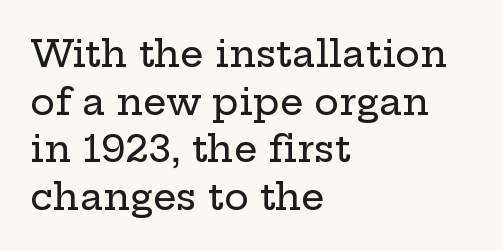
Q: Is the text italic (slanted)? A: No, it is upright.
Q: Is the typeface a serif or a sans-serif typeface? A: Serif.
Q: Is the text underlined? A: No.
Q: How is the paragraph aligned? A: Left-aligned.
Q: Is the spacing between letters normal or unusually wide? A: Normal.
Q: Is the spacing between lines tight, normal or loose? A: Normal.
Q: Width (condensed, normal, or wide)? A: Wide.
Q: Stroke contrast? A: Low.
Q: x-height? A: Medium.
Q: Monospaced? A: No.
